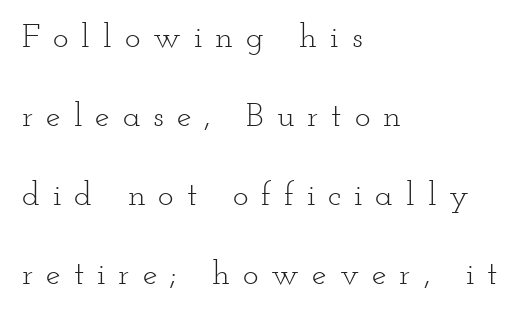
Inter-character spacing is expanded well beyond the font's built-in metrics. Unbolded letterforms with no extra heft. This sample trades compactness for vertical openness between lines. Every character sits straight up, as roman type does.
